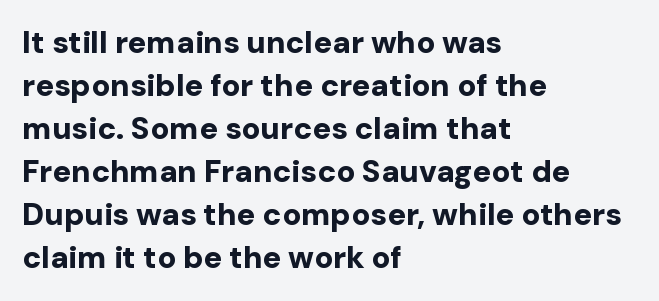
The image shows 31 px bold sans-serif type, upright; set left-aligned, normal line spacing (1.39x), normal letter spacing, not underlined; low stroke contrast and a medium x-height.
